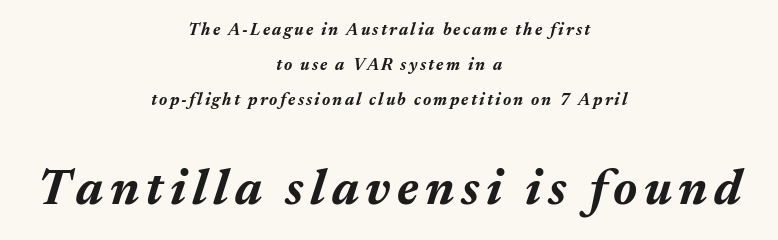
{"italic": "yes", "lean": "right", "slant_degrees": 17, "bold": "yes", "weight": "bold", "width": "normal", "stroke_contrast": "medium", "x_height": "medium", "monospaced": "no", "underline": "no", "align": "center", "line_spacing": "loose", "line_spacing_ratio": 2.05, "larger_block": "second", "size_ratio": 2.94, "glyph_px": 50}
